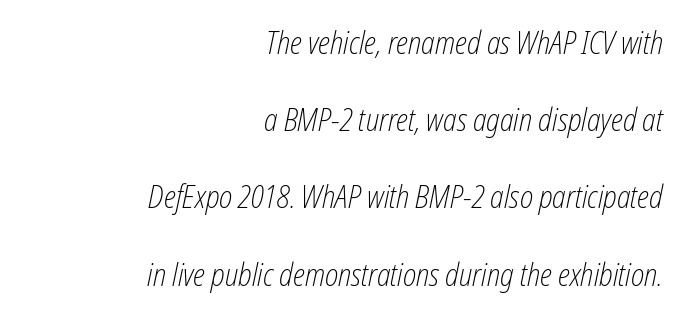
Q: Is the text bold? A: No.
Q: Is the text italic (slanted)? A: Yes, it leans right by about 12 degrees.
Q: Is the text underlined? A: No.
Q: How is the paragraph aligned? A: Right-aligned.
Q: Is the spacing between letters normal or unusually wide? A: Normal.
Q: Is the spacing between lines tight, normal or loose? A: Loose.
Q: Width (condensed, normal, or wide)? A: Condensed.
Q: Stroke contrast? A: Low.
Q: x-height? A: Medium.
Q: Monospaced? A: No.
